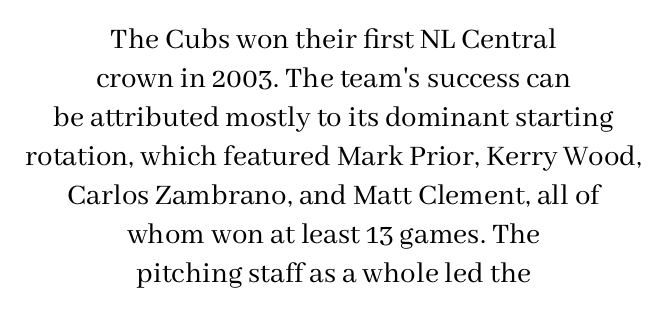
Q: Is the text bold? A: No.
Q: Is the text italic (slanted)? A: No, it is upright.
Q: Is the typeface a serif or a sans-serif typeface? A: Serif.
Q: Is the text underlined? A: No.
Q: How is the paragraph aligned? A: Centered.
Q: Is the spacing between letters normal or unusually wide? A: Normal.
Q: Is the spacing between lines tight, normal or loose? A: Normal.
Q: Width (condensed, normal, or wide)? A: Normal.
Q: Stroke contrast? A: Medium.
Q: x-height? A: Medium.
Q: Monospaced? A: No.
